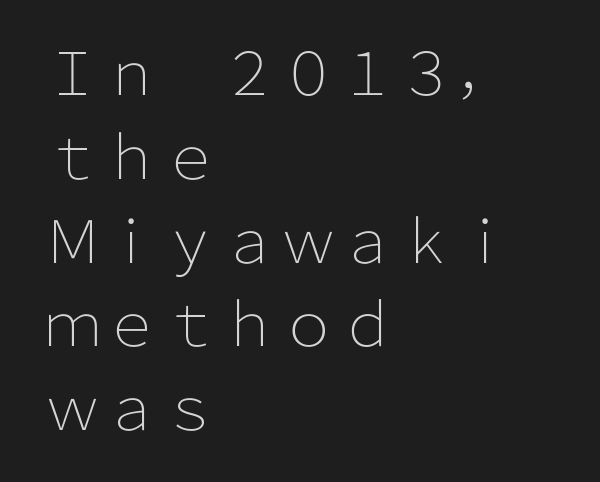
{"serif": "no", "italic": "no", "bold": "no", "weight": "light", "width": "normal", "stroke_contrast": "low", "x_height": "medium", "monospaced": "no", "underline": "no", "align": "left", "line_spacing": "normal", "line_spacing_ratio": 1.42, "letter_spacing": "normal", "letter_spacing_em": 0.0, "glyph_px": 59}
